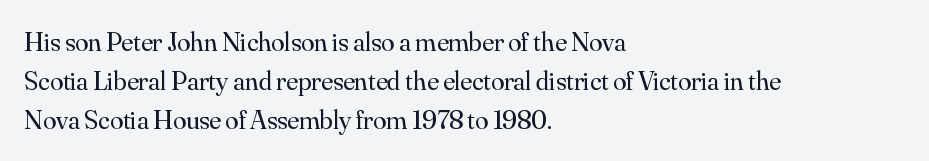
Q: Is the text bold? A: No.
Q: Is the text italic (slanted)? A: No, it is upright.
Q: Is the text underlined? A: No.
Q: How is the paragraph aligned? A: Left-aligned.
Q: Is the spacing between letters normal or unusually wide? A: Normal.
Q: Is the spacing between lines tight, normal or loose? A: Normal.
